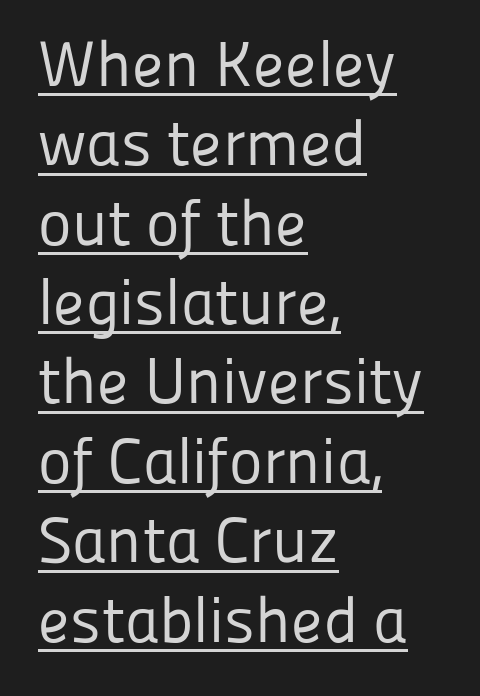
{"serif": "no", "italic": "no", "bold": "no", "weight": "regular", "width": "normal", "stroke_contrast": "low", "x_height": "medium", "monospaced": "no", "underline": "yes", "align": "left", "line_spacing_ratio": 1.24, "letter_spacing": "normal", "letter_spacing_em": 0.0, "glyph_px": 64}
